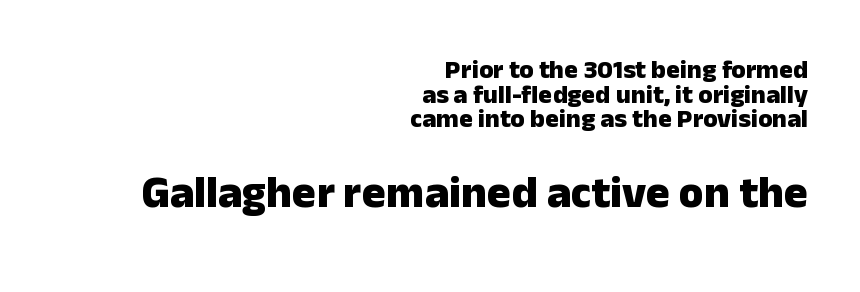
The image shows 45 px heavy sans-serif type, upright; set right-aligned, tight line spacing (0.95x), normal letter spacing, not underlined; the second (bottom) block is 1.73x larger; low stroke contrast and a medium x-height.
